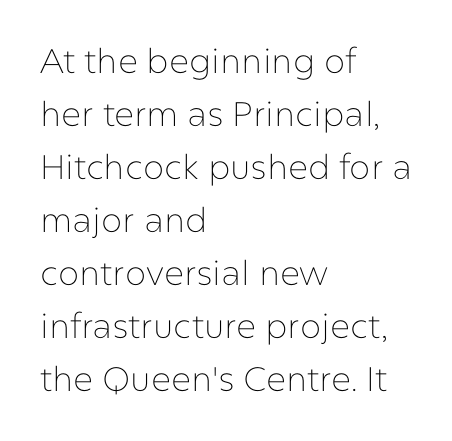
It's the straight-up-and-down kind of type. Does the leading feel generous? No, just average. Line beginnings align vertically; line endings do not. This sample has the flowing, uneven cadence of proportional lettering. To sum up the face: it is a sans, with no serifs. Descenders hang freely into open space.
